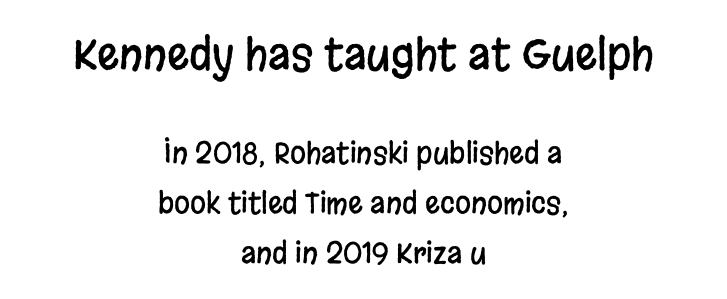
The image shows 43 px condensed sans-serif type, upright; set centered, line spacing 1.72x, normal letter spacing, not underlined; the first (top) block is 1.48x larger; low stroke contrast and a large x-height.
